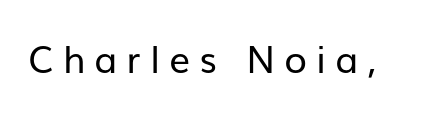
Character widths vary here, with narrow letters taking less room than wide ones. Are there feet on the stems? There aren't — it's a sans. Heaviness? Minimal to ordinary, like unemphasized prose. The area under the type is left untouched. The gaps between neighbouring characters are conspicuously large.
